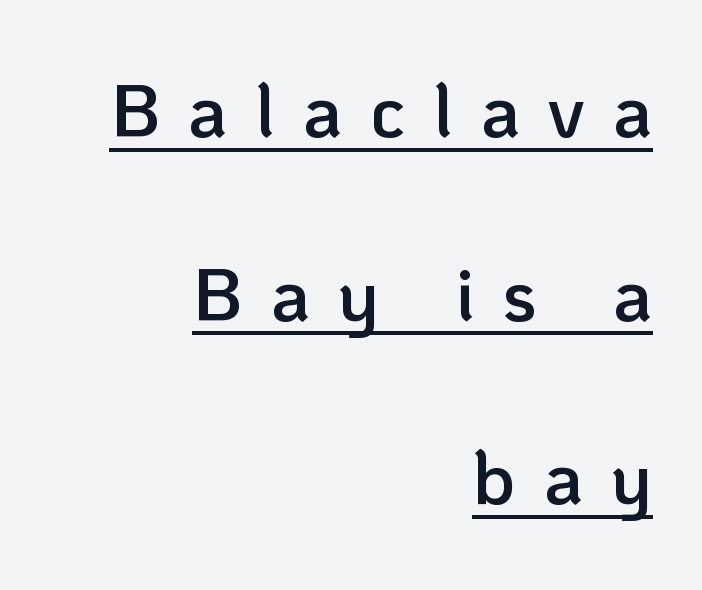
Q: Is the text bold? A: Semi-bold.
Q: Is the text italic (slanted)? A: No, it is upright.
Q: Is the typeface a serif or a sans-serif typeface? A: Sans-serif.
Q: Is the text underlined? A: Yes.
Q: How is the paragraph aligned? A: Right-aligned.
Q: Is the spacing between letters normal or unusually wide? A: Unusually wide.
Q: Is the spacing between lines tight, normal or loose? A: Loose.
Q: Width (condensed, normal, or wide)? A: Normal.
Q: Stroke contrast? A: Low.
Q: x-height? A: Medium.
Q: Monospaced? A: No.
